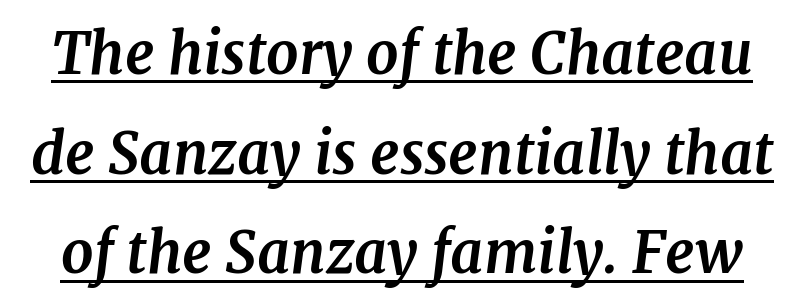
{"serif": "yes", "italic": "yes", "lean": "right", "slant_degrees": 7, "bold": "yes", "weight": "bold", "width": "normal", "stroke_contrast": "medium", "x_height": "medium", "monospaced": "no", "underline": "yes", "line_spacing_ratio": 1.75, "letter_spacing": "normal", "letter_spacing_em": 0.0, "glyph_px": 57}
